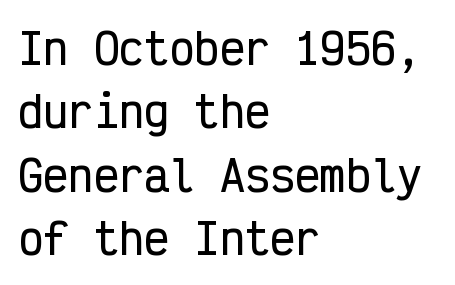
The image shows 42 px condensed sans-serif type, upright, monospaced; set left-aligned, normal line spacing (1.51x), normal letter spacing, not underlined; low stroke contrast and a medium x-height.
